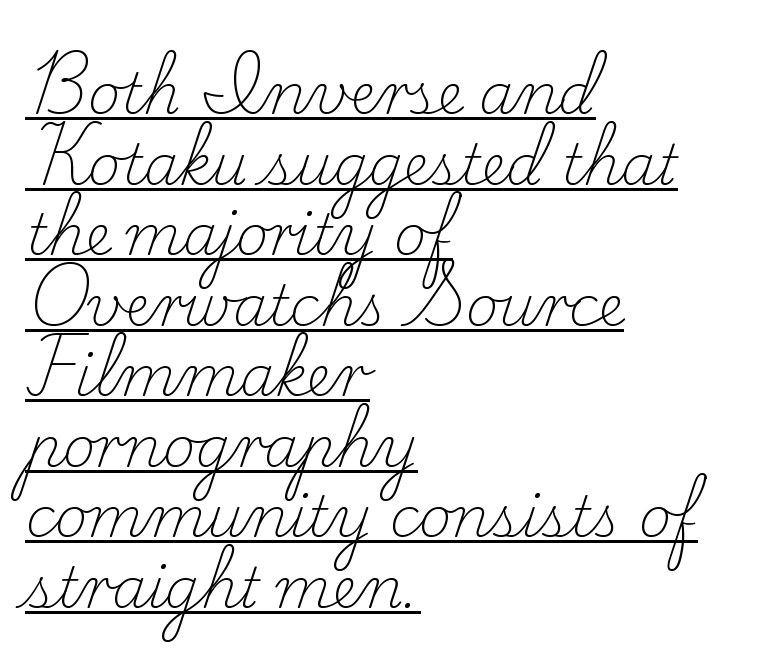
Stem width sits at or under what a default text font uses. This rendering leaves character spacing at its baseline value. The letters carry serifs — small finishing strokes at the ends of their stems. The designer left line spacing at the default.
